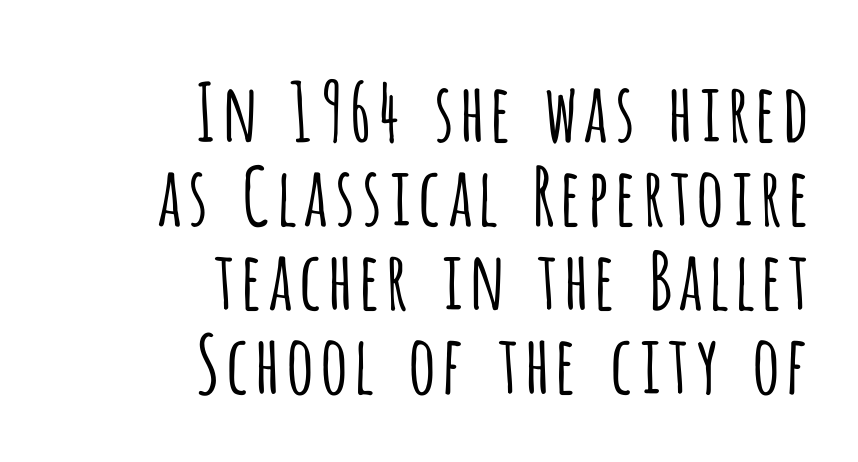
The image shows 80 px light, condensed sans-serif type, upright; set right-aligned, tight line spacing (1.05x), normal letter spacing, not underlined; low stroke contrast and a large x-height.
